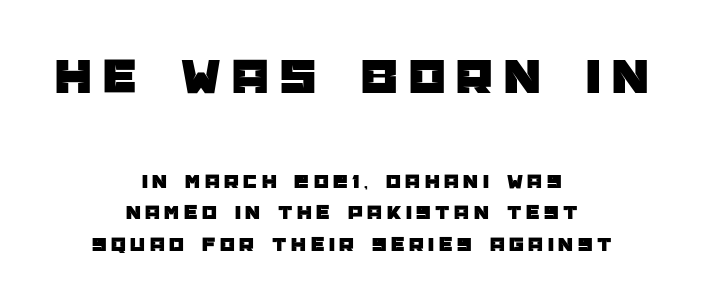
Here the designer chose a conventional face with non-uniform glyph widths. A typesetter would call this heavily tracked-out type. A clean baseline with only descenders dipping below it. Look at the glyph heights: the upper group is clearly the bigger setting. A typesetter would label this face a sans. A normal amount of white space separates one row of letters from the next.
